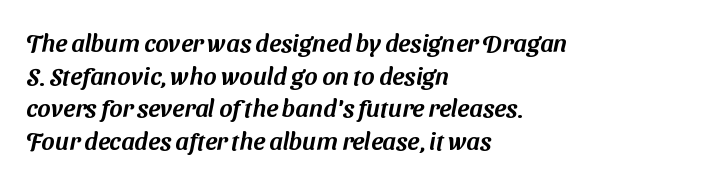
The image shows 25 px text type; set left-aligned, normal line spacing (1.31x), normal letter spacing, not underlined.
